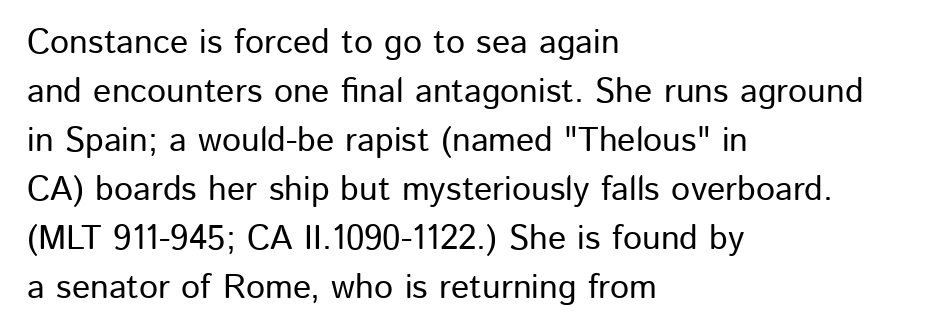
{"serif": "no", "italic": "no", "width": "normal", "stroke_contrast": "low", "x_height": "medium", "monospaced": "no", "underline": "no", "align": "left", "line_spacing": "normal", "line_spacing_ratio": 1.44, "letter_spacing": "normal", "letter_spacing_em": 0.0, "glyph_px": 34}
